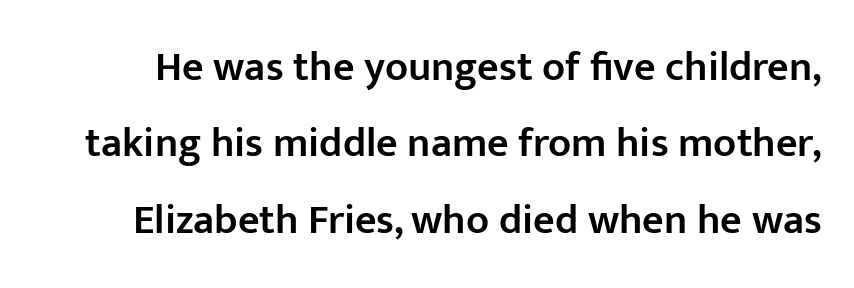
Q: Is the text bold? A: Semi-bold.
Q: Is the text italic (slanted)? A: No, it is upright.
Q: Is the typeface a serif or a sans-serif typeface? A: Sans-serif.
Q: Is the text underlined? A: No.
Q: Is the spacing between letters normal or unusually wide? A: Normal.
Q: Width (condensed, normal, or wide)? A: Normal.
Q: Stroke contrast? A: Low.
Q: x-height? A: Medium.
Q: Monospaced? A: No.
